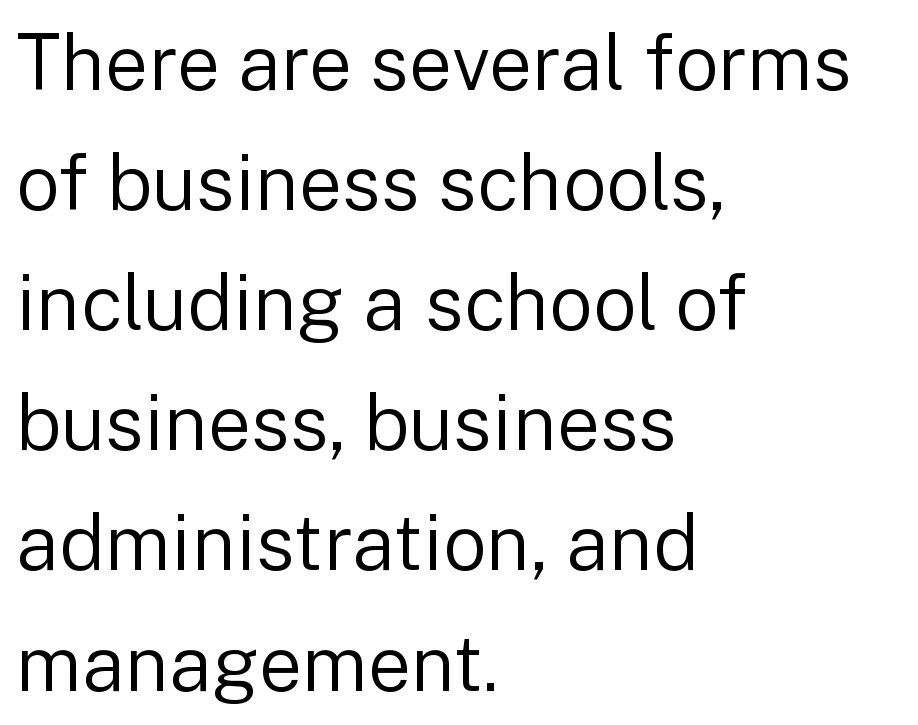
{"serif": "no", "italic": "no", "bold": "no", "weight": "regular", "width": "normal", "stroke_contrast": "low", "x_height": "medium", "monospaced": "no", "underline": "no", "align": "left", "line_spacing": "normal", "line_spacing_ratio": 1.56, "letter_spacing": "normal", "letter_spacing_em": 0.0, "glyph_px": 77}
